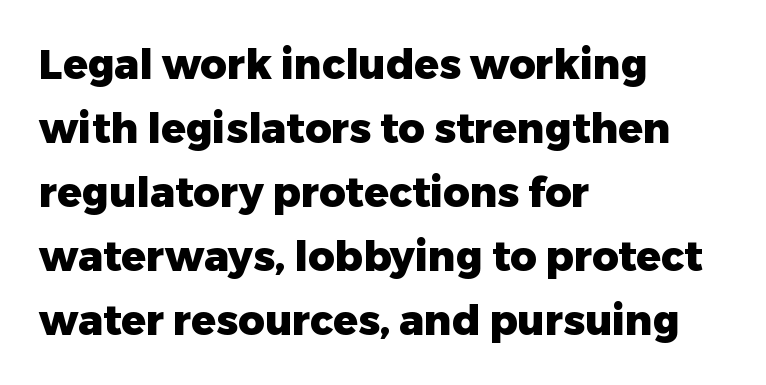
Q: Is the text bold? A: Yes.
Q: Is the text italic (slanted)? A: No, it is upright.
Q: Is the typeface a serif or a sans-serif typeface? A: Sans-serif.
Q: Is the text underlined? A: No.
Q: How is the paragraph aligned? A: Left-aligned.
Q: Is the spacing between letters normal or unusually wide? A: Normal.
Q: Is the spacing between lines tight, normal or loose? A: Normal.
Q: Width (condensed, normal, or wide)? A: Normal.
Q: Stroke contrast? A: Low.
Q: x-height? A: Medium.
Q: Monospaced? A: No.
